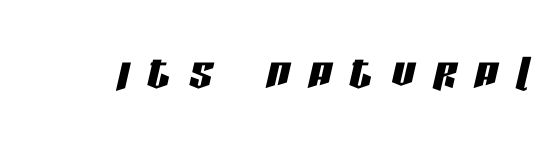
Q: Is the text italic (slanted)? A: Yes, it leans right by about 13 degrees.
Q: Is the text underlined? A: No.
Q: Is the spacing between letters normal or unusually wide? A: Unusually wide.
Q: Width (condensed, normal, or wide)? A: Condensed.
Q: Stroke contrast? A: Low.
Q: x-height? A: Large.
Q: Monospaced? A: No.
